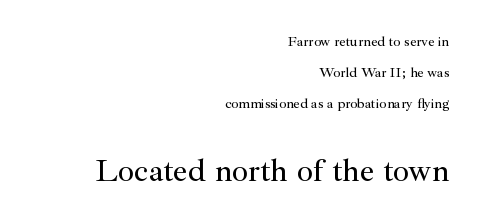
Q: Is the text italic (slanted)? A: No, it is upright.
Q: Is the typeface a serif or a sans-serif typeface? A: Serif.
Q: Is the text underlined? A: No.
Q: How is the paragraph aligned? A: Right-aligned.
Q: Is the spacing between letters normal or unusually wide? A: Normal.
Q: Is the spacing between lines tight, normal or loose? A: Loose.
Q: Which block of text is set in a larger size, the first (top) or the second (bottom)? A: The second (bottom) one.
Q: Width (condensed, normal, or wide)? A: Normal.
Q: Stroke contrast? A: Medium.
Q: x-height? A: Small.
Q: Monospaced? A: No.
